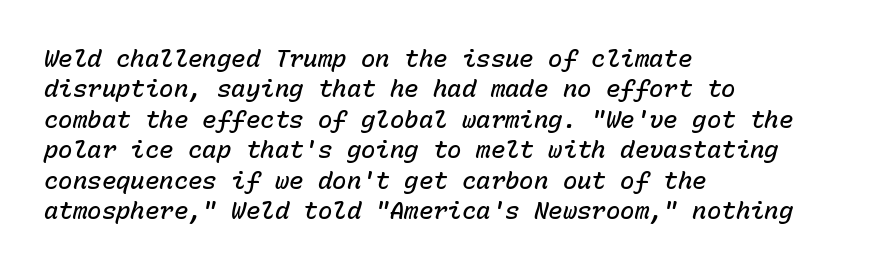
The image shows 24 px text type, italic (leaning right); set left-aligned, normal line spacing (1.27x), normal letter spacing, not underlined.
